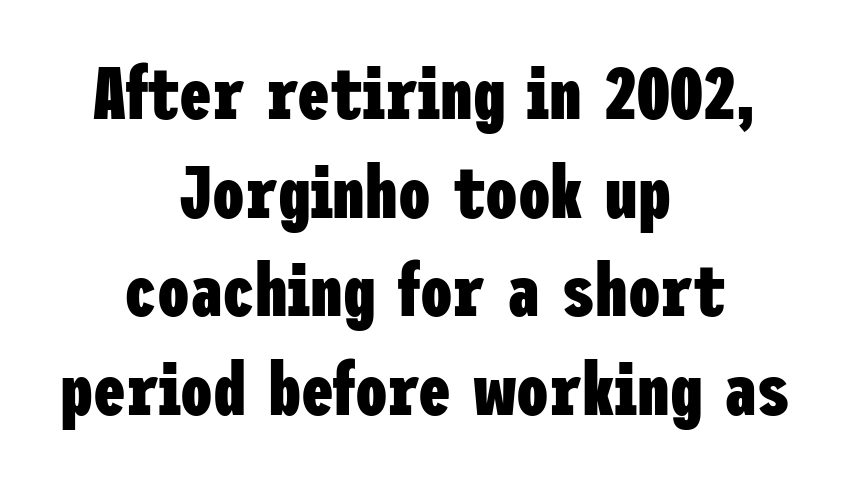
Students, observe: this is what conventionally led text looks like. The font's upright variant was chosen for this text. Font category for this specimen: sans-serif. Line starts and ends both wander, symmetrically. Letters rest on an invisible, unmarked baseline. The gaps between neighbouring characters are ordinary and unremarkable.
